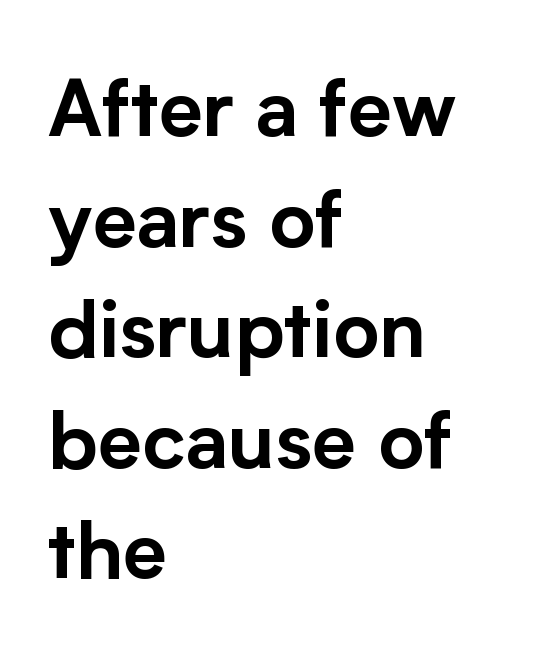
The image shows 79 px sans-serif type, upright; set left-aligned, normal line spacing (1.4x), normal letter spacing, not underlined; low stroke contrast and a medium x-height.
